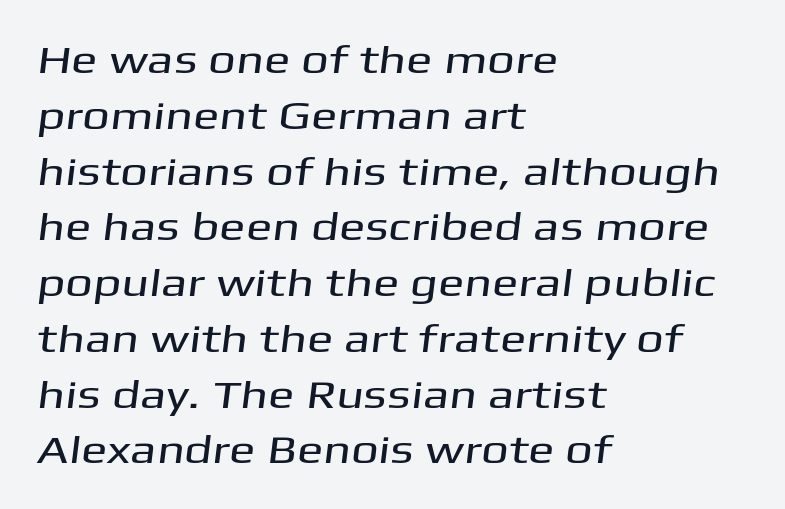
Q: Is the typeface a serif or a sans-serif typeface? A: Sans-serif.
Q: Is the text underlined? A: No.
Q: How is the paragraph aligned? A: Left-aligned.
Q: Is the spacing between letters normal or unusually wide? A: Normal.
Q: Is the spacing between lines tight, normal or loose? A: Normal.
Q: Width (condensed, normal, or wide)? A: Wide.
Q: Stroke contrast? A: Medium.
Q: x-height? A: Medium.
Q: Monospaced? A: No.
